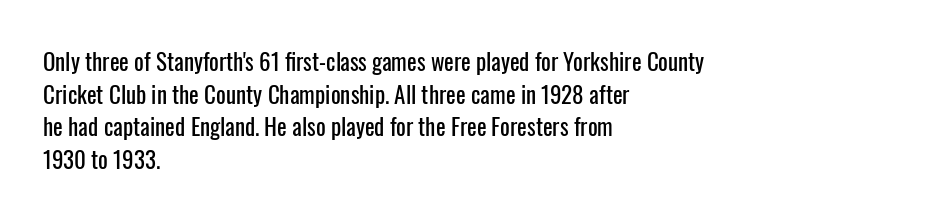
The image shows 23 px text type, upright; set left-aligned, normal line spacing (1.42x), normal letter spacing, not underlined.
